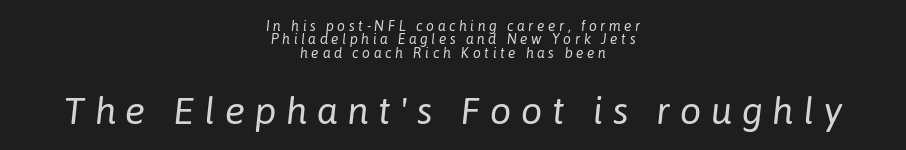
{"italic": "yes", "lean": "right", "slant_degrees": 6, "bold": "no", "weight": "regular", "width": "normal", "stroke_contrast": "low", "x_height": "medium", "monospaced": "no", "underline": "no", "align": "center", "line_spacing": "tight", "line_spacing_ratio": 0.96, "letter_spacing": "wide", "letter_spacing_em": 0.25, "larger_block": "second", "size_ratio": 2.71, "glyph_px": 38}
